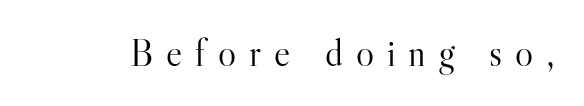
The image shows 38 px light serif type, upright; set unusually wide letter spacing (+0.34 em), not underlined; high stroke contrast and a small x-height.
